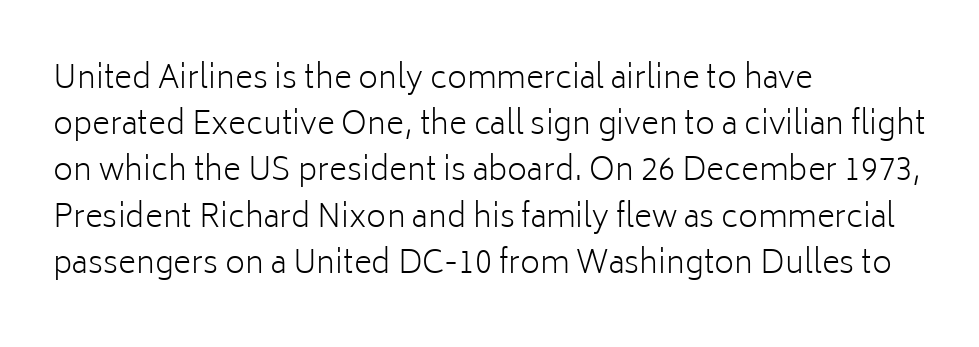
{"serif": "no", "italic": "no", "bold": "no", "weight": "light", "width": "normal", "stroke_contrast": "low", "x_height": "medium", "monospaced": "no", "underline": "no", "align": "left", "line_spacing": "normal", "line_spacing_ratio": 1.49, "letter_spacing": "normal", "letter_spacing_em": 0.0, "glyph_px": 31}
